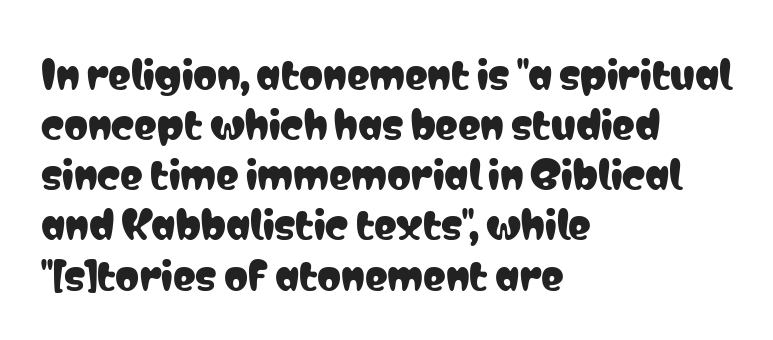
The image shows 38 px condensed sans-serif type, upright; set left-aligned, normal line spacing (1.32x), normal letter spacing, not underlined; low stroke contrast and a medium x-height.
